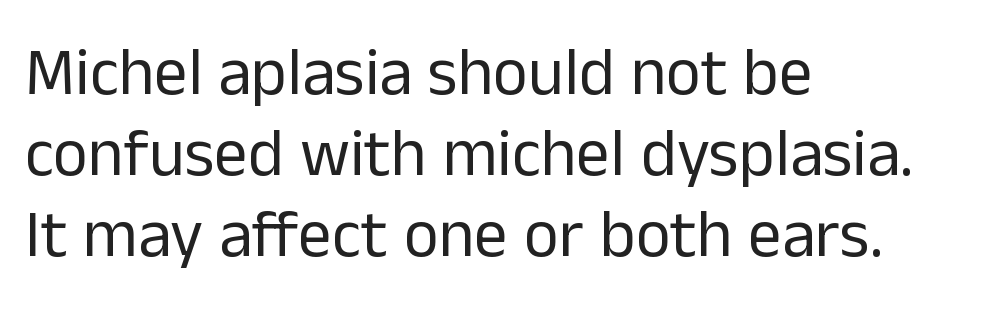
The image shows 67 px regular-weight sans-serif type, upright; set left-aligned, line spacing 1.21x, normal letter spacing, not underlined; low stroke contrast and a medium x-height.
